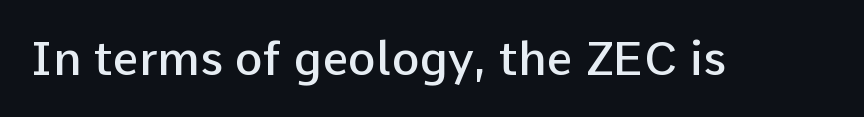
{"serif": "no", "italic": "no", "bold": "semi", "weight": "semibold", "width": "normal", "stroke_contrast": "low", "x_height": "medium", "monospaced": "no", "underline": "no", "letter_spacing": "normal", "letter_spacing_em": 0.0, "glyph_px": 47}
